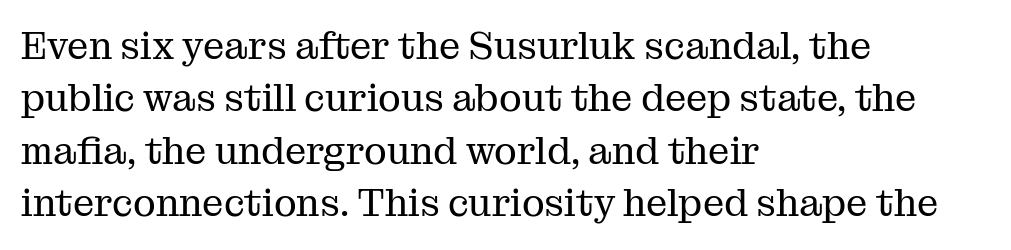
In CSS terms this would be text-align: left. Quick note: underline off. Stroke mass is kept to a normal reading level or below. The type is set solid horizontally, with unmodified tracking.
